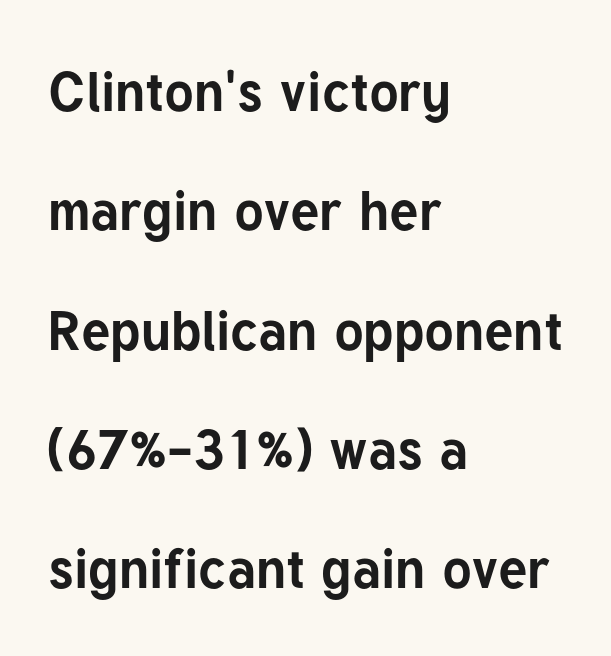
{"serif": "no", "italic": "no", "bold": "yes", "weight": "bold", "width": "normal", "stroke_contrast": "low", "x_height": "medium", "monospaced": "no", "underline": "no", "align": "left", "line_spacing": "loose", "line_spacing_ratio": 2.17, "letter_spacing": "normal", "letter_spacing_em": 0.0, "glyph_px": 55}
